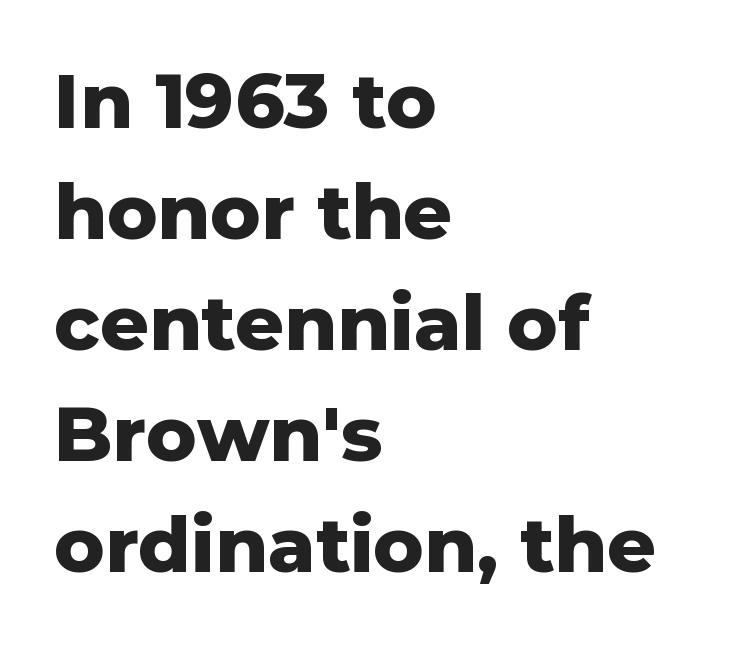
{"serif": "no", "italic": "no", "bold": "yes", "weight": "heavy", "width": "normal", "stroke_contrast": "low", "x_height": "medium", "monospaced": "no", "underline": "no", "align": "left", "line_spacing": "normal", "line_spacing_ratio": 1.46, "letter_spacing": "normal", "letter_spacing_em": 0.0, "glyph_px": 76}
